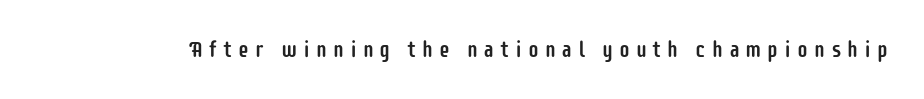
Q: Is the text italic (slanted)? A: No, it is upright.
Q: Is the text underlined? A: No.
Q: Is the spacing between letters normal or unusually wide? A: Unusually wide.
